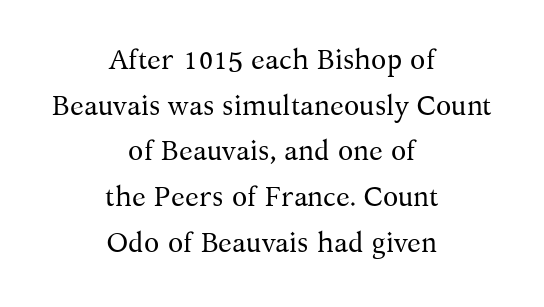
{"serif": "yes", "italic": "no", "bold": "no", "weight": "regular", "width": "normal", "stroke_contrast": "medium", "x_height": "medium", "monospaced": "no", "underline": "no", "align": "center", "line_spacing": "normal", "line_spacing_ratio": 1.63, "letter_spacing": "normal", "letter_spacing_em": 0.0, "glyph_px": 28}
